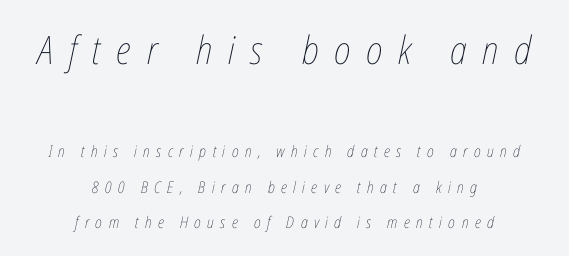
{"italic": "yes", "lean": "right", "slant_degrees": 12, "bold": "no", "weight": "thin", "width": "condensed", "stroke_contrast": "low", "x_height": "medium", "monospaced": "no", "underline": "no", "align": "center", "line_spacing": "loose", "line_spacing_ratio": 2.21, "letter_spacing": "wide", "letter_spacing_em": 0.4, "larger_block": "first", "size_ratio": 2.44, "glyph_px": 39}
